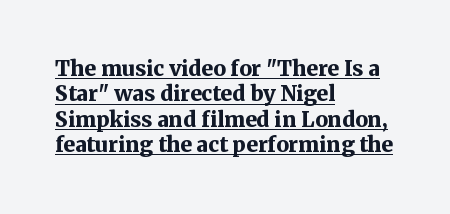
Strokes here are thick enough to call this a true bold. Underlined type. All the whitespace from short lines collects on the right. The passage shown has conventional tracking throughout. Upright lettering throughout.
